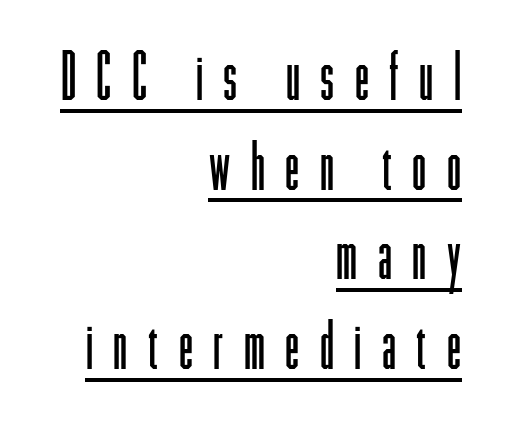
The image shows 64 px light, condensed sans-serif type, upright; set right-aligned, normal line spacing (1.4x), unusually wide letter spacing (+0.32 em), underlined; low stroke contrast and a medium x-height.
